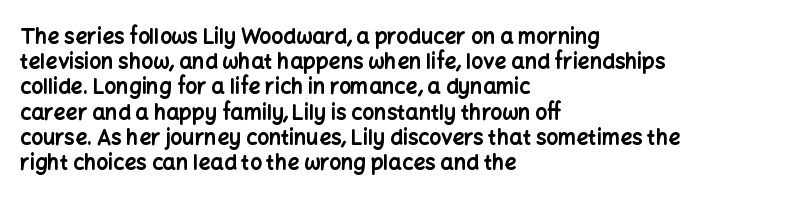
Each line starts at the same left margin while the right side varies. Upright lettering throughout. What stands out about the letter spacing? Nothing — it is the standard amount. Check the space under the baseline: it is left empty. The typesetting leans heavy: a genuine bold.
